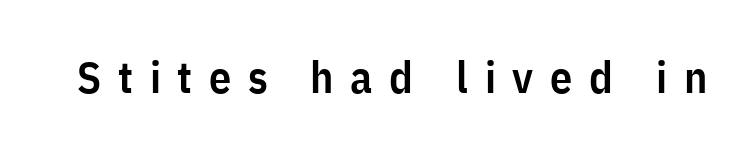
The image shows 44 px semibold, condensed sans-serif type, upright; set unusually wide letter spacing (+0.38 em), not underlined; low stroke contrast and a medium x-height.
